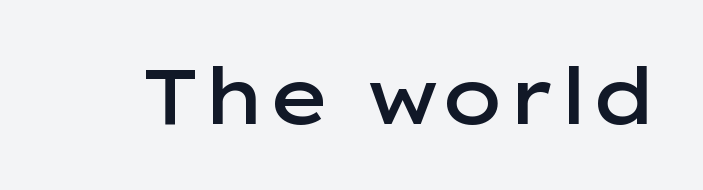
The image shows 78 px semibold, wide sans-serif type, upright; set normal letter spacing, not underlined; low stroke contrast and a medium x-height.
